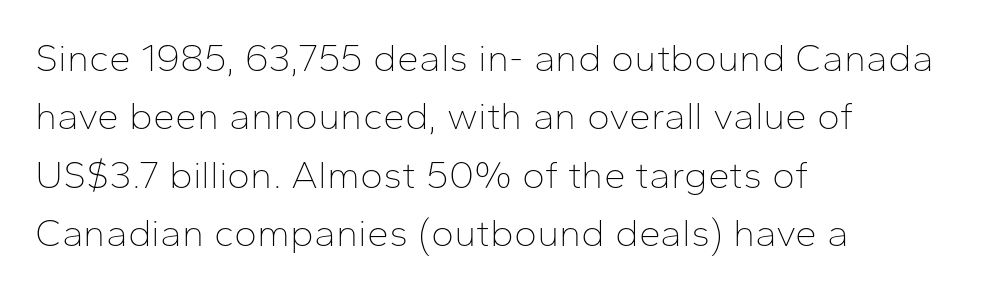
Q: Is the text bold? A: No.
Q: Is the text italic (slanted)? A: No, it is upright.
Q: Is the typeface a serif or a sans-serif typeface? A: Sans-serif.
Q: Is the text underlined? A: No.
Q: How is the paragraph aligned? A: Left-aligned.
Q: Is the spacing between letters normal or unusually wide? A: Normal.
Q: Is the spacing between lines tight, normal or loose? A: Normal.
Q: Width (condensed, normal, or wide)? A: Normal.
Q: Stroke contrast? A: Low.
Q: x-height? A: Medium.
Q: Monospaced? A: No.
